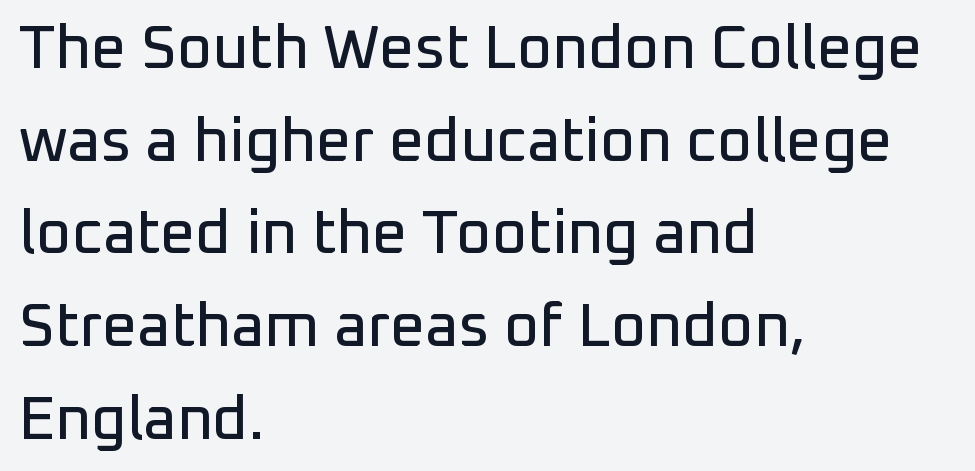
{"serif": "no", "italic": "no", "width": "normal", "stroke_contrast": "low", "x_height": "medium", "monospaced": "no", "underline": "no", "align": "left", "line_spacing": "normal", "line_spacing_ratio": 1.52, "letter_spacing": "normal", "letter_spacing_em": 0.0, "glyph_px": 61}
